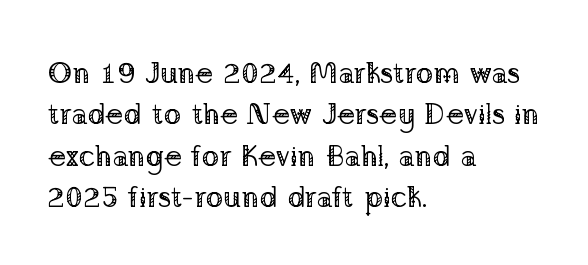
Q: Is the text bold? A: No.
Q: Is the text italic (slanted)? A: No, it is upright.
Q: Is the typeface a serif or a sans-serif typeface? A: Serif.
Q: Is the text underlined? A: No.
Q: How is the paragraph aligned? A: Left-aligned.
Q: Is the spacing between letters normal or unusually wide? A: Normal.
Q: Is the spacing between lines tight, normal or loose? A: Normal.
Q: Width (condensed, normal, or wide)? A: Normal.
Q: Stroke contrast? A: Low.
Q: x-height? A: Medium.
Q: Monospaced? A: No.
